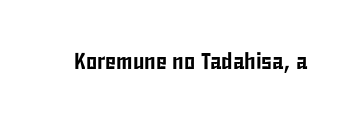
{"italic": "no", "underline": "no", "letter_spacing": "normal", "letter_spacing_em": 0.0, "glyph_px": 23}
